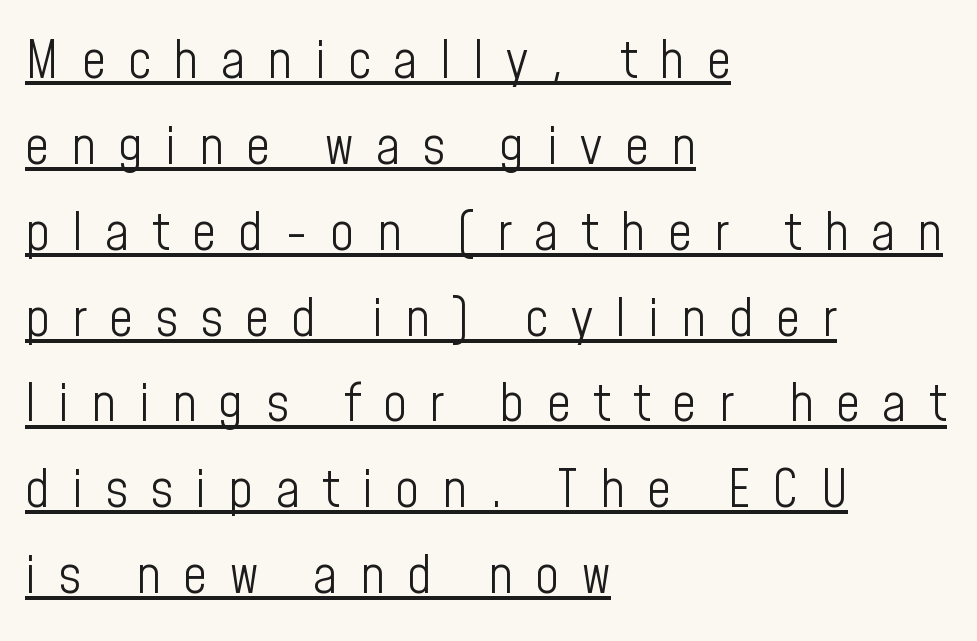
The image shows 53 px light, condensed sans-serif type, upright; set left-aligned, normal line spacing (1.62x), unusually wide letter spacing (+0.42 em), underlined; low stroke contrast and a medium x-height.
